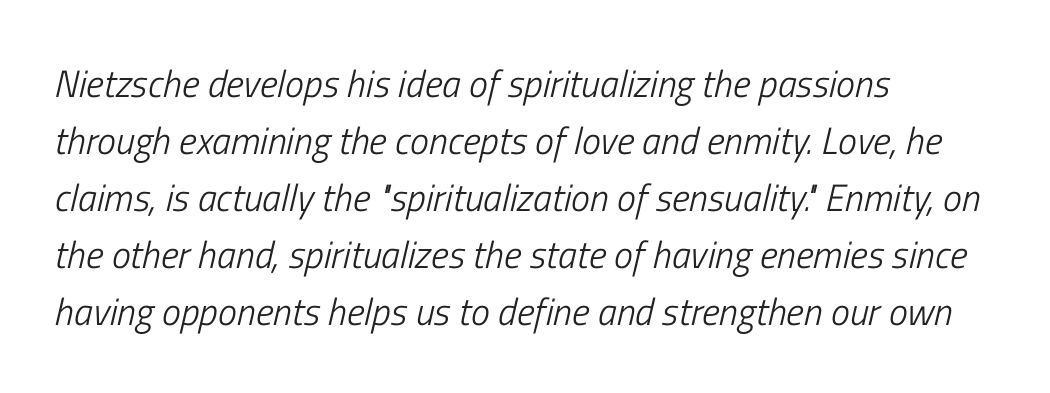
Q: Is the text bold? A: No.
Q: Is the text italic (slanted)? A: Yes, it leans right by about 13 degrees.
Q: Is the text underlined? A: No.
Q: How is the paragraph aligned? A: Left-aligned.
Q: Is the spacing between letters normal or unusually wide? A: Normal.
Q: Is the spacing between lines tight, normal or loose? A: Normal.
Q: Width (condensed, normal, or wide)? A: Condensed.
Q: Stroke contrast? A: Low.
Q: x-height? A: Medium.
Q: Monospaced? A: No.
